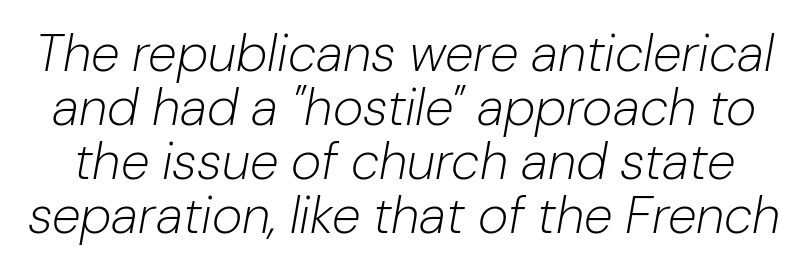
The image shows 52 px light type, italic (leaning right); set tight line spacing (1.04x), normal letter spacing, not underlined; low stroke contrast and a medium x-height.
